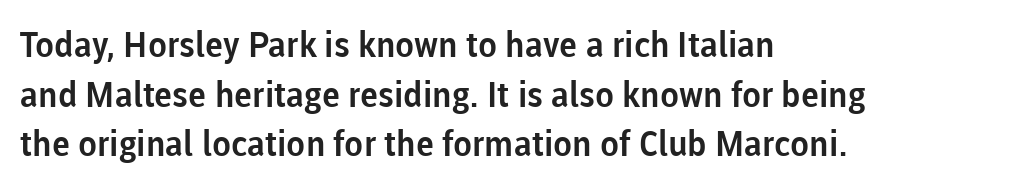
Q: Is the text italic (slanted)? A: No, it is upright.
Q: Is the typeface a serif or a sans-serif typeface? A: Sans-serif.
Q: Is the text underlined? A: No.
Q: How is the paragraph aligned? A: Left-aligned.
Q: Is the spacing between letters normal or unusually wide? A: Normal.
Q: Is the spacing between lines tight, normal or loose? A: Normal.
Q: Width (condensed, normal, or wide)? A: Normal.
Q: Stroke contrast? A: Low.
Q: x-height? A: Medium.
Q: Monospaced? A: No.
